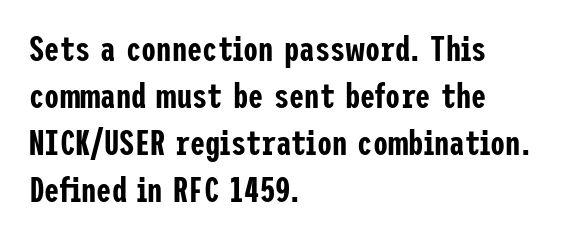
The image shows 34 px condensed sans-serif type, upright; set left-aligned, normal line spacing (1.38x), normal letter spacing, not underlined; low stroke contrast and a medium x-height.
